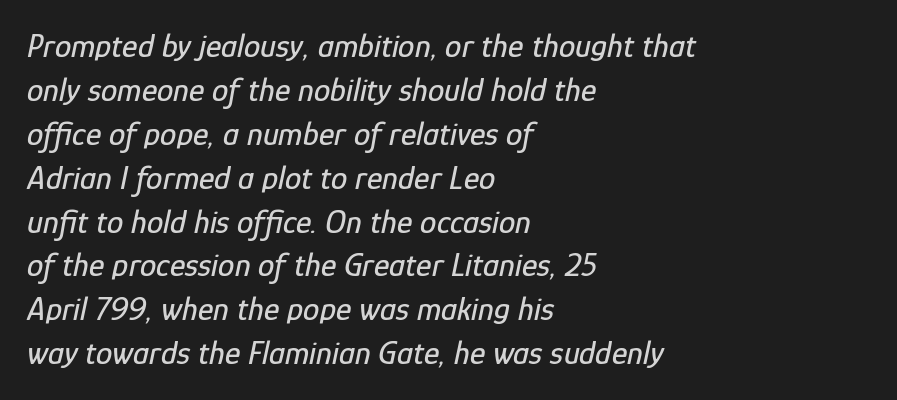
The image shows 33 px condensed type, italic (leaning right); set left-aligned, normal line spacing (1.33x), normal letter spacing, not underlined; low stroke contrast and a medium x-height.
